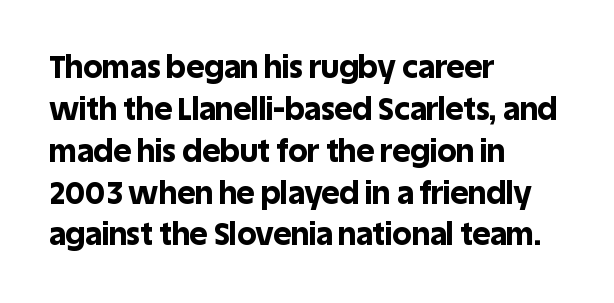
Q: Is the text bold? A: Yes.
Q: Is the text italic (slanted)? A: No, it is upright.
Q: Is the typeface a serif or a sans-serif typeface? A: Sans-serif.
Q: Is the text underlined? A: No.
Q: How is the paragraph aligned? A: Left-aligned.
Q: Is the spacing between letters normal or unusually wide? A: Normal.
Q: Is the spacing between lines tight, normal or loose? A: Normal.
Q: Width (condensed, normal, or wide)? A: Normal.
Q: x-height? A: Large.
Q: Monospaced? A: No.
